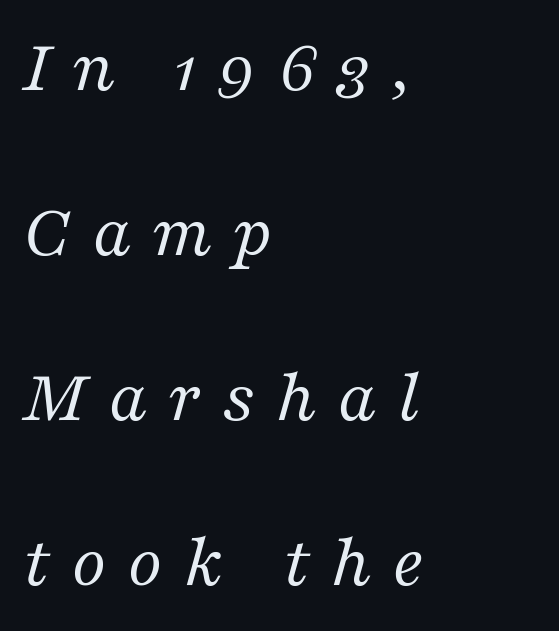
Someone cranked the tracking dial way up on this one. Are there feet on the stems? There are — it's a serif. A quiet, ordinary-to-light weight characterises the typeface. If you drew a line through each stem, it would be angled.
